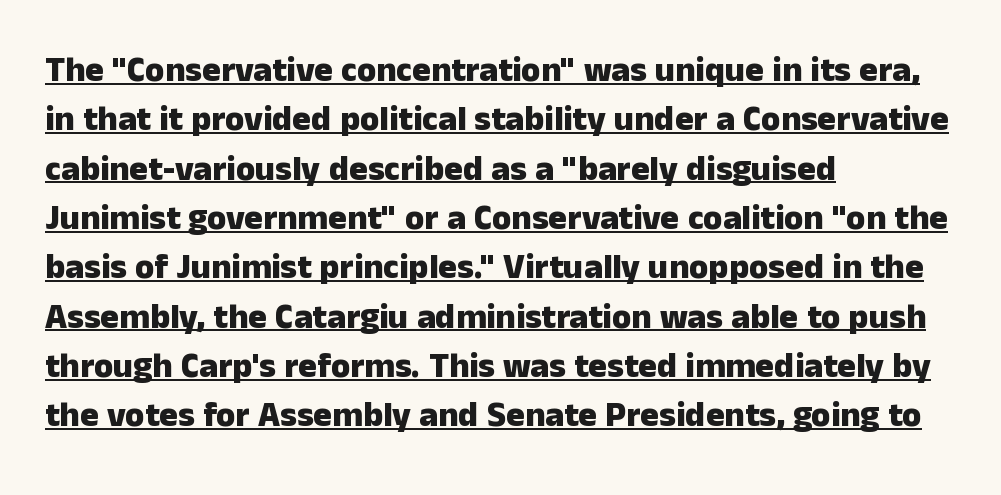
The image shows 35 px heavy sans-serif type, upright; set left-aligned, normal line spacing (1.41x), normal letter spacing, underlined; low stroke contrast and a medium x-height.
